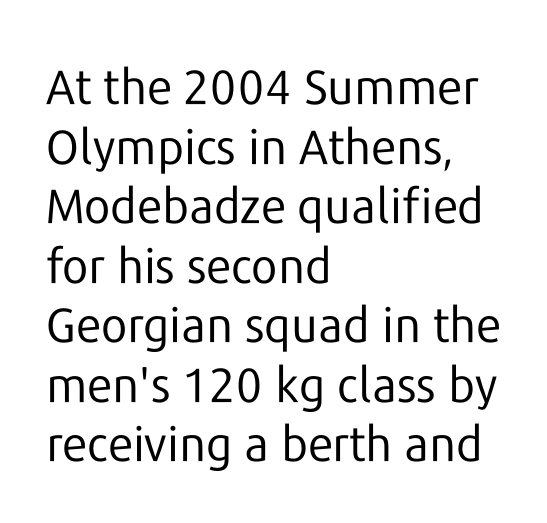
Does extra space separate the letters? No, they use regular spacing. Serif or sans? Sans — the stroke terminals are bare. The rendering uses natural spacing where letterforms have individual widths. The string is rendered with underlining switched off. Stems and bowls with no extra thickness — not bold.
